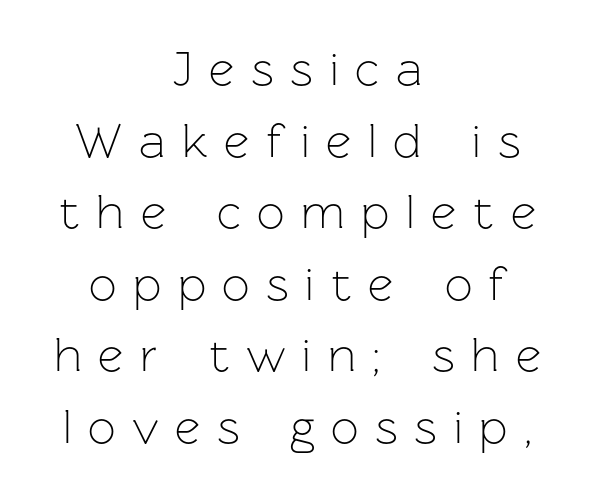
The image shows 49 px light sans-serif type, upright; set centered, normal line spacing (1.46x), unusually wide letter spacing (+0.34 em), not underlined; low stroke contrast and a medium x-height.
